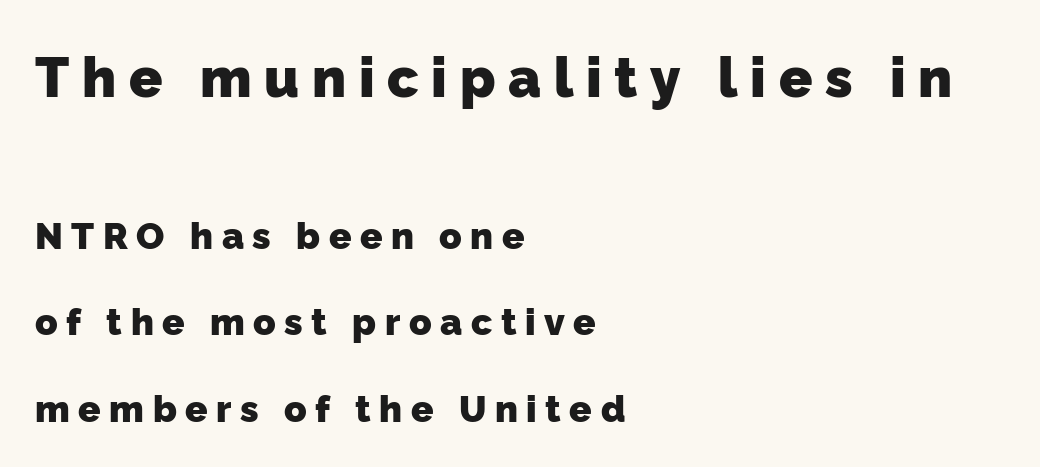
Q: Is the text bold? A: Yes.
Q: Is the typeface a serif or a sans-serif typeface? A: Sans-serif.
Q: Is the text underlined? A: No.
Q: How is the paragraph aligned? A: Left-aligned.
Q: Is the spacing between letters normal or unusually wide? A: Unusually wide.
Q: Is the spacing between lines tight, normal or loose? A: Loose.
Q: Which block of text is set in a larger size, the first (top) or the second (bottom)? A: The first (top) one.
Q: Width (condensed, normal, or wide)? A: Normal.
Q: Stroke contrast? A: Low.
Q: x-height? A: Medium.
Q: Monospaced? A: No.
